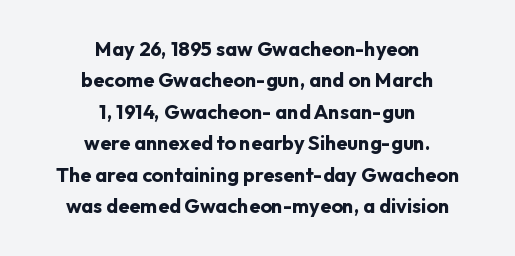
The image shows 20 px bold type, upright; set centered, normal line spacing (1.57x), normal letter spacing, not underlined.
